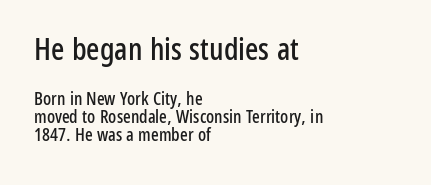
The line-height multiplier appears low, near solid setting. Upright lettering throughout. Left-aligned paragraph, ragged on the right. The string is rendered with underlining switched off.
